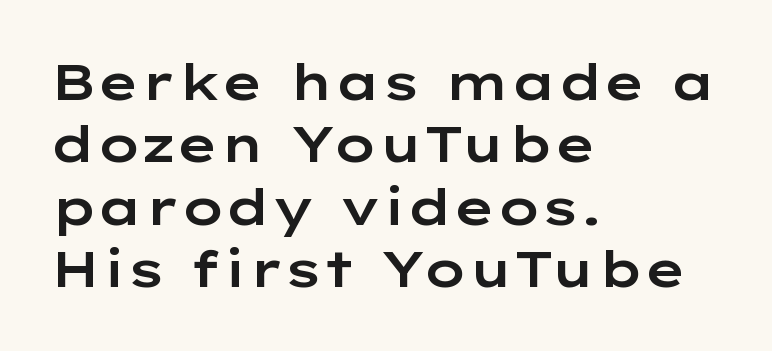
{"serif": "no", "italic": "no", "width": "wide", "stroke_contrast": "low", "x_height": "medium", "monospaced": "no", "underline": "no", "align": "left", "line_spacing": "normal", "line_spacing_ratio": 1.25, "letter_spacing": "normal", "letter_spacing_em": 0.0, "glyph_px": 50}
